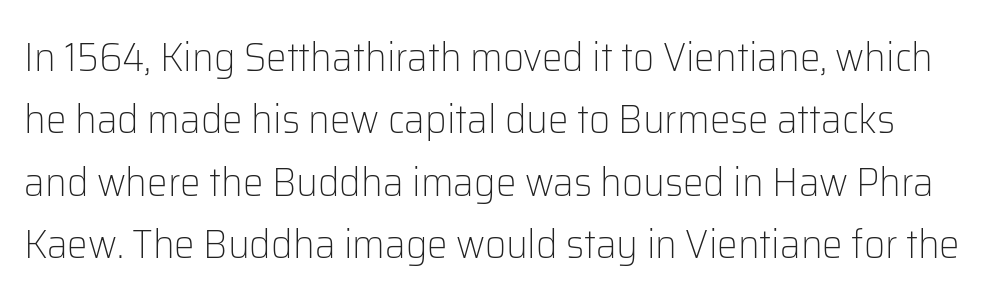
Q: Is the text bold? A: No.
Q: Is the text italic (slanted)? A: No, it is upright.
Q: Is the typeface a serif or a sans-serif typeface? A: Sans-serif.
Q: Is the text underlined? A: No.
Q: Is the spacing between letters normal or unusually wide? A: Normal.
Q: Is the spacing between lines tight, normal or loose? A: Normal.
Q: Width (condensed, normal, or wide)? A: Normal.
Q: Stroke contrast? A: Low.
Q: x-height? A: Medium.
Q: Monospaced? A: No.
